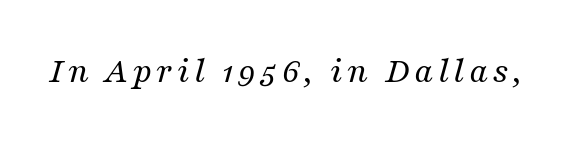
{"serif": "yes", "italic": "yes", "lean": "right", "slant_degrees": 16, "bold": "no", "weight": "regular", "width": "normal", "stroke_contrast": "medium", "x_height": "medium", "monospaced": "no", "underline": "no", "glyph_px": 37}
